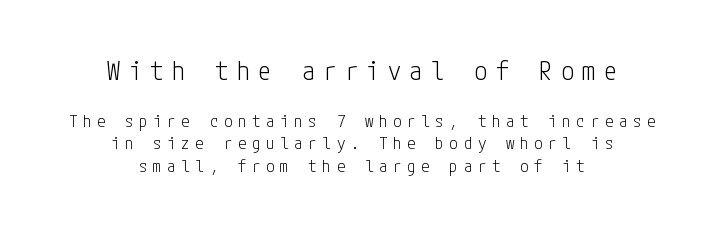
The image shows 26 px text type, upright; set centered, normal line spacing (1.34x), unusually wide letter spacing (+0.33 em), not underlined; the first (top) block is 1.53x larger.
